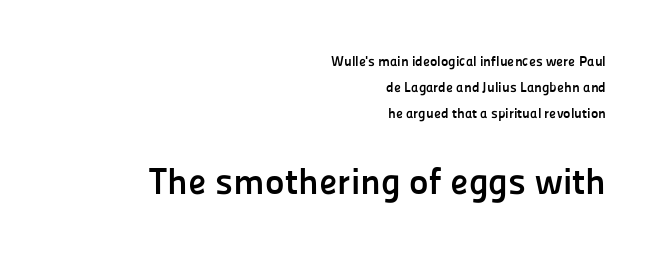
The image shows 37 px semibold sans-serif type, upright; set right-aligned, line spacing 1.85x, normal letter spacing, not underlined; the second (bottom) block is 2.64x larger; low stroke contrast and a medium x-height.
